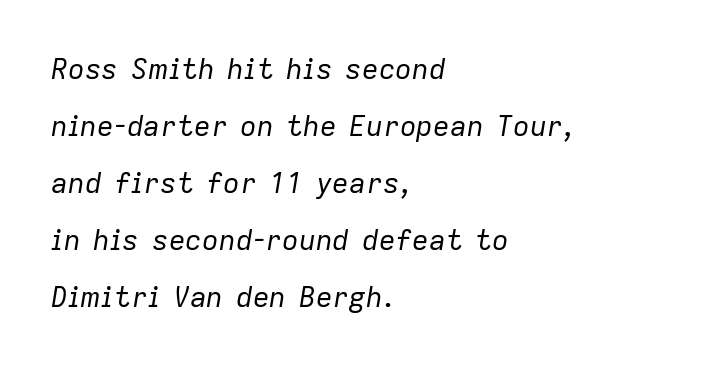
{"italic": "yes", "lean": "right", "slant_degrees": 9, "bold": "no", "weight": "regular", "width": "normal", "stroke_contrast": "low", "x_height": "medium", "monospaced": "no", "underline": "no", "align": "left", "line_spacing": "loose", "line_spacing_ratio": 2.04, "letter_spacing": "normal", "letter_spacing_em": 0.0, "glyph_px": 28}
